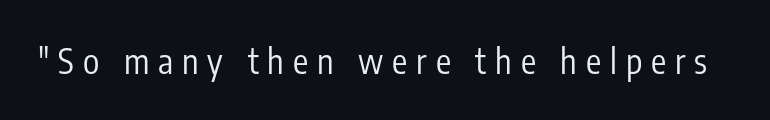
The image shows 34 px regular-weight, condensed sans-serif type, upright; set unusually wide letter spacing (+0.26 em), not underlined; low stroke contrast and a medium x-height.
